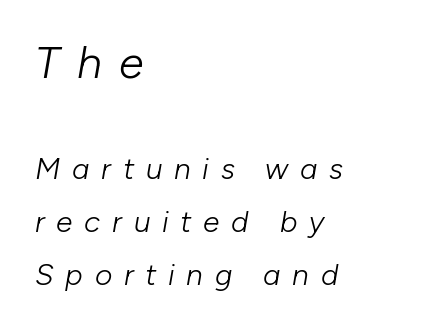
The image shows 45 px light type, italic (leaning right); set left-aligned, line spacing 1.76x, unusually wide letter spacing (+0.39 em), not underlined; the first (top) block is 1.5x larger; low stroke contrast and a medium x-height.
